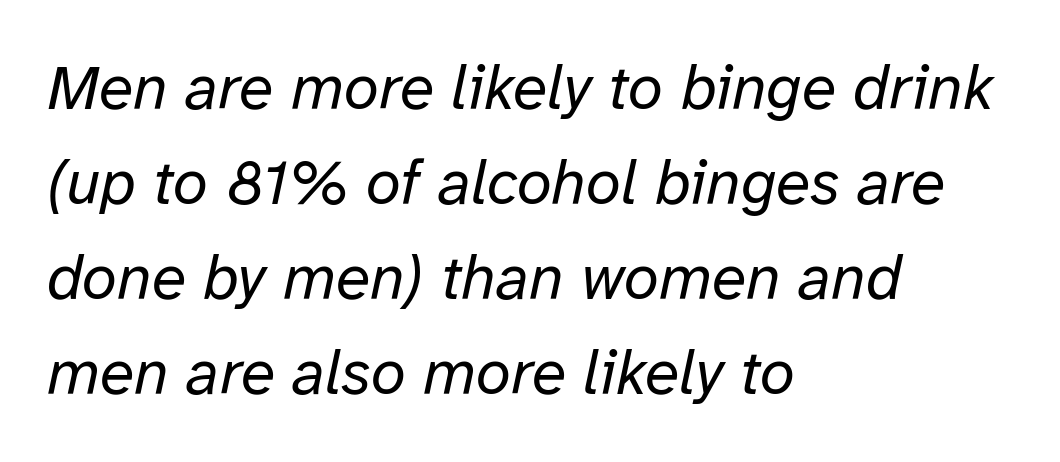
The image shows 63 px regular-weight type, italic (leaning right); set left-aligned, normal line spacing (1.51x), normal letter spacing, not underlined; low stroke contrast and a medium x-height.
